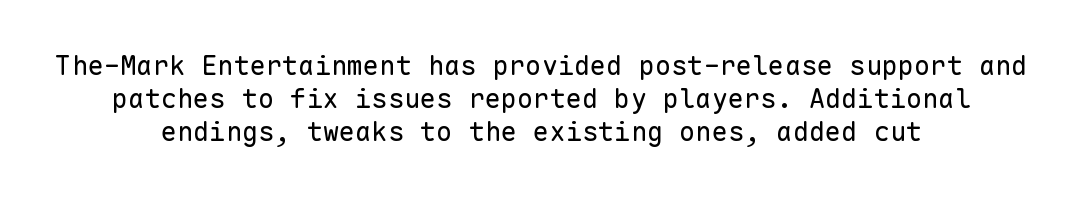
The image shows 27 px text type, upright; set centered, line spacing 1.23x, normal letter spacing, not underlined.
